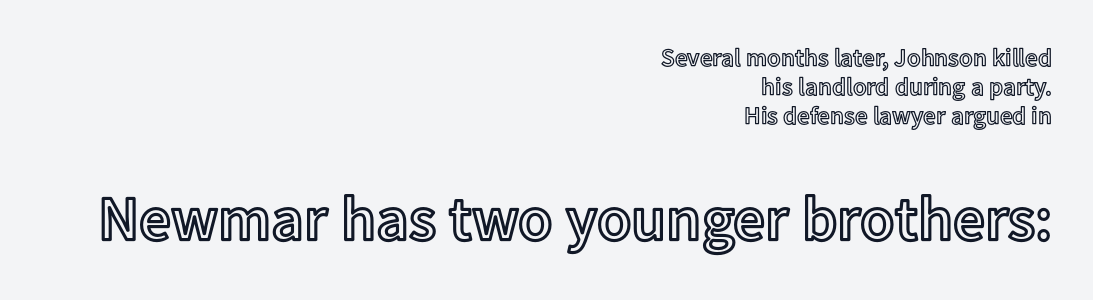
The image shows 63 px text type, upright; set right-aligned, line spacing 1.16x, normal letter spacing, not underlined; the second (bottom) block is 2.52x larger; a medium x-height.
